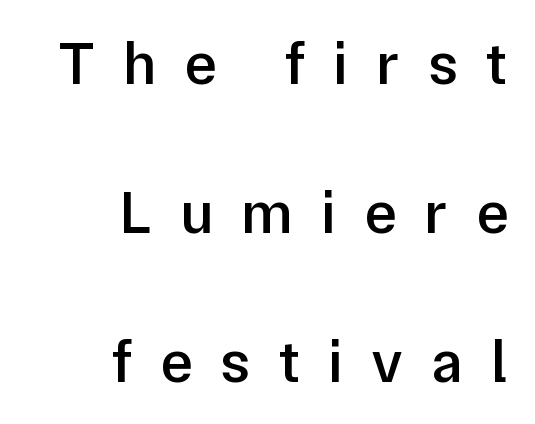
Q: Is the text bold? A: Semi-bold.
Q: Is the text italic (slanted)? A: No, it is upright.
Q: Is the typeface a serif or a sans-serif typeface? A: Sans-serif.
Q: Is the text underlined? A: No.
Q: How is the paragraph aligned? A: Right-aligned.
Q: Is the spacing between letters normal or unusually wide? A: Unusually wide.
Q: Is the spacing between lines tight, normal or loose? A: Loose.
Q: Width (condensed, normal, or wide)? A: Normal.
Q: Stroke contrast? A: Low.
Q: x-height? A: Medium.
Q: Monospaced? A: No.
